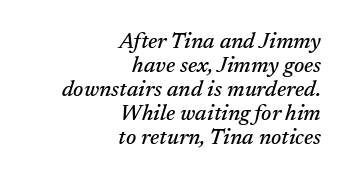
The space between consecutive lines is stingy. Rule under the text: the space is simply empty. In terms of posture, this sample is oblique. Horizontally, the lines are justified to the trailing edge only. Letter spacing: default.
